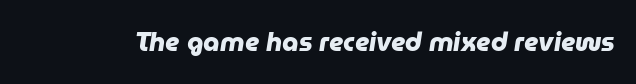
{"bold": "yes", "underline": "no", "letter_spacing": "normal", "letter_spacing_em": 0.0, "glyph_px": 26}
